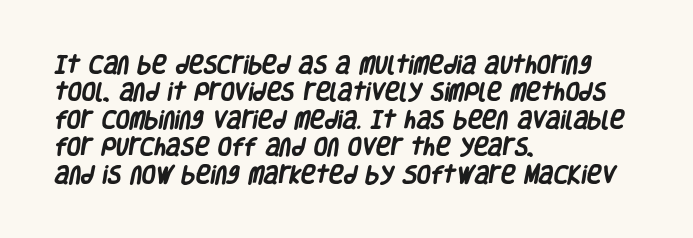
The image shows 20 px bold type; set left-aligned, normal line spacing (1.37x), normal letter spacing, not underlined.
